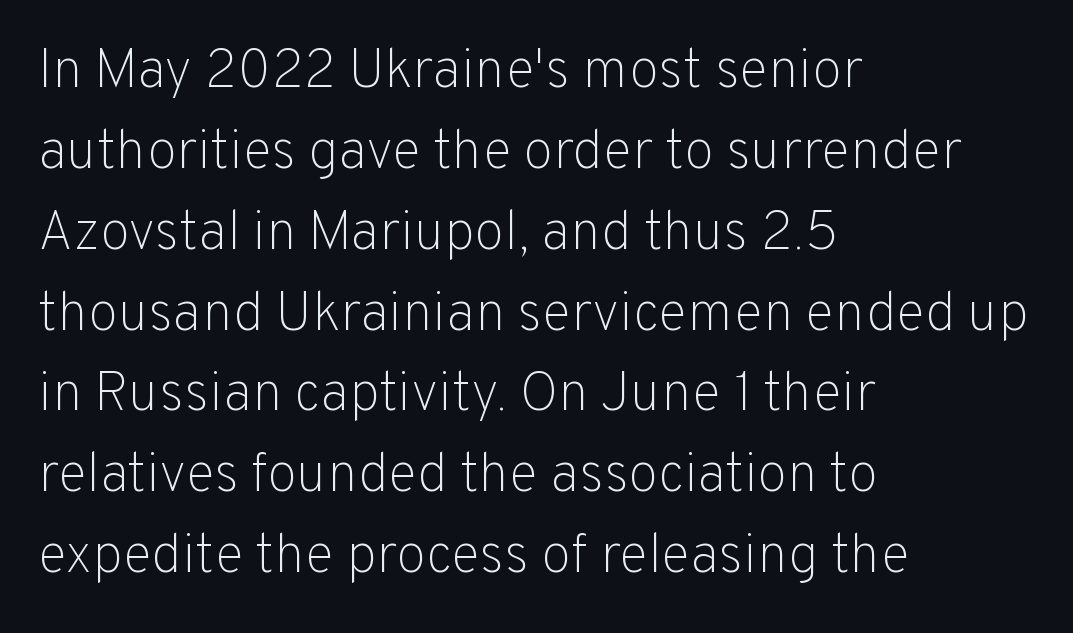
{"serif": "no", "italic": "no", "bold": "no", "weight": "light", "width": "normal", "stroke_contrast": "low", "x_height": "medium", "monospaced": "no", "underline": "no", "align": "left", "line_spacing": "normal", "line_spacing_ratio": 1.47, "letter_spacing": "normal", "letter_spacing_em": 0.0, "glyph_px": 55}
